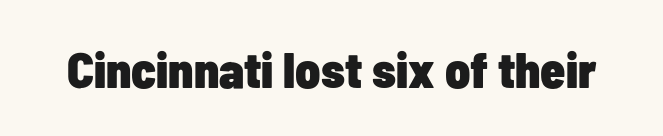
Q: Is the text bold? A: Yes.
Q: Is the text italic (slanted)? A: No, it is upright.
Q: Is the typeface a serif or a sans-serif typeface? A: Sans-serif.
Q: Is the text underlined? A: No.
Q: Is the spacing between letters normal or unusually wide? A: Normal.
Q: Width (condensed, normal, or wide)? A: Condensed.
Q: Stroke contrast? A: Low.
Q: x-height? A: Medium.
Q: Monospaced? A: No.
